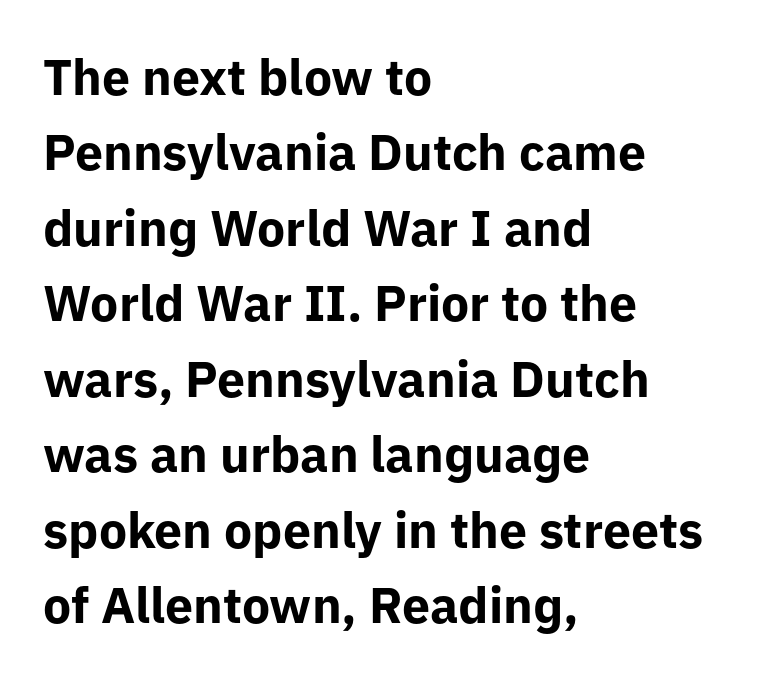
You could not count columns in this text — the font is proportionally spaced. Check where the strokes stop: nothing finishes them off — pure sans. Left-aligned paragraph, ragged on the right. Descenders are the only things crossing below the line. Caption: standard tracking, unaltered.
